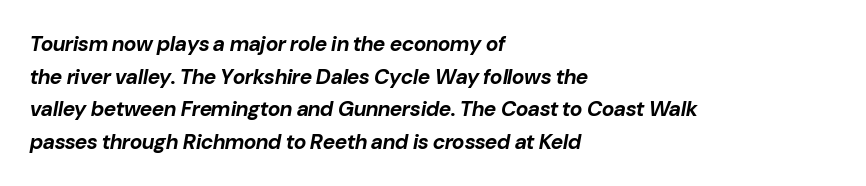
Q: Is the text bold? A: Yes.
Q: Is the text italic (slanted)? A: Yes, it leans right by about 10 degrees.
Q: Is the text underlined? A: No.
Q: How is the paragraph aligned? A: Left-aligned.
Q: Is the spacing between letters normal or unusually wide? A: Normal.
Q: Is the spacing between lines tight, normal or loose? A: Normal.
